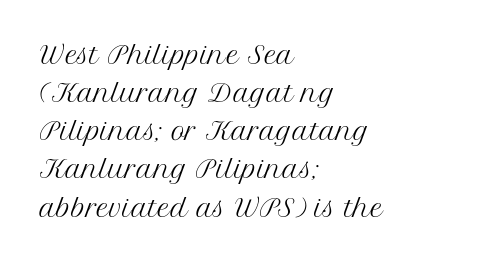
{"bold": "no", "underline": "no", "align": "left", "line_spacing": "normal", "line_spacing_ratio": 1.59, "letter_spacing": "normal", "letter_spacing_em": 0.0, "glyph_px": 24}
